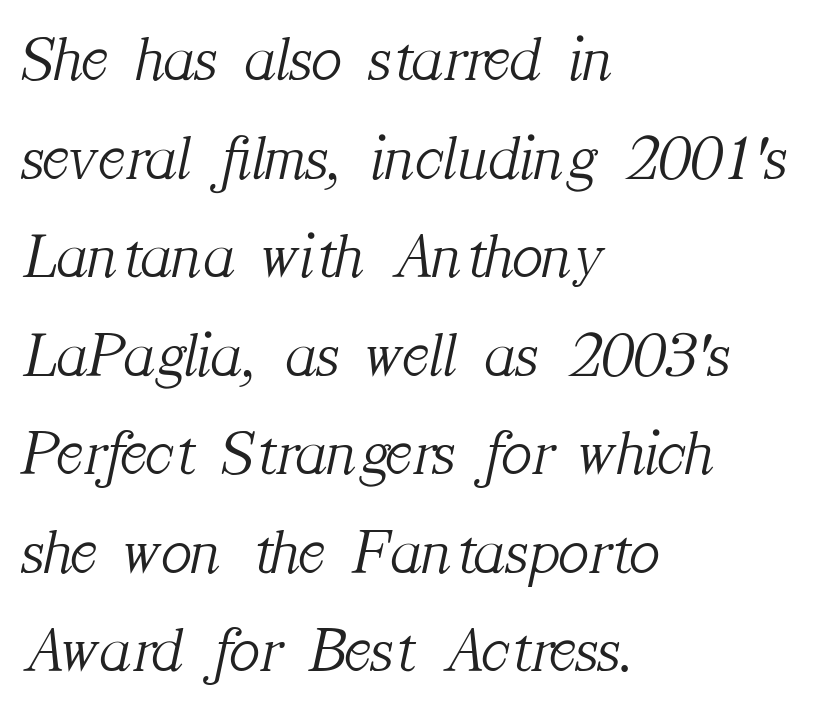
The image shows 64 px light serif type, italic (leaning right); set left-aligned, normal line spacing (1.54x), normal letter spacing, not underlined; medium stroke contrast and a medium x-height.
